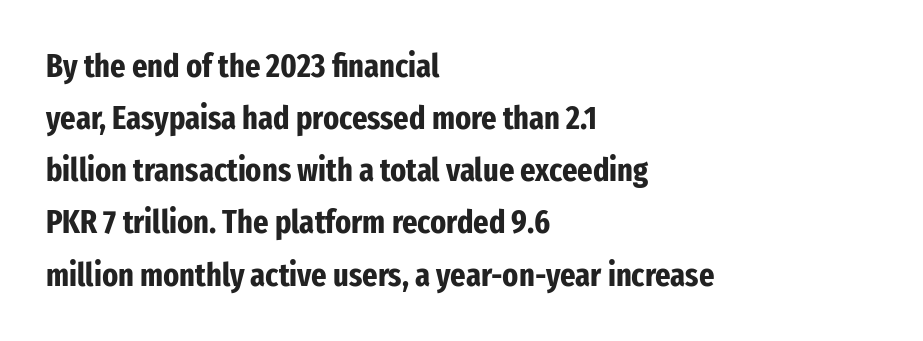
Q: Is the text bold? A: Yes.
Q: Is the text italic (slanted)? A: No, it is upright.
Q: Is the typeface a serif or a sans-serif typeface? A: Sans-serif.
Q: Is the text underlined? A: No.
Q: How is the paragraph aligned? A: Left-aligned.
Q: Is the spacing between letters normal or unusually wide? A: Normal.
Q: Is the spacing between lines tight, normal or loose? A: Normal.
Q: Width (condensed, normal, or wide)? A: Condensed.
Q: Stroke contrast? A: Low.
Q: x-height? A: Medium.
Q: Monospaced? A: No.
